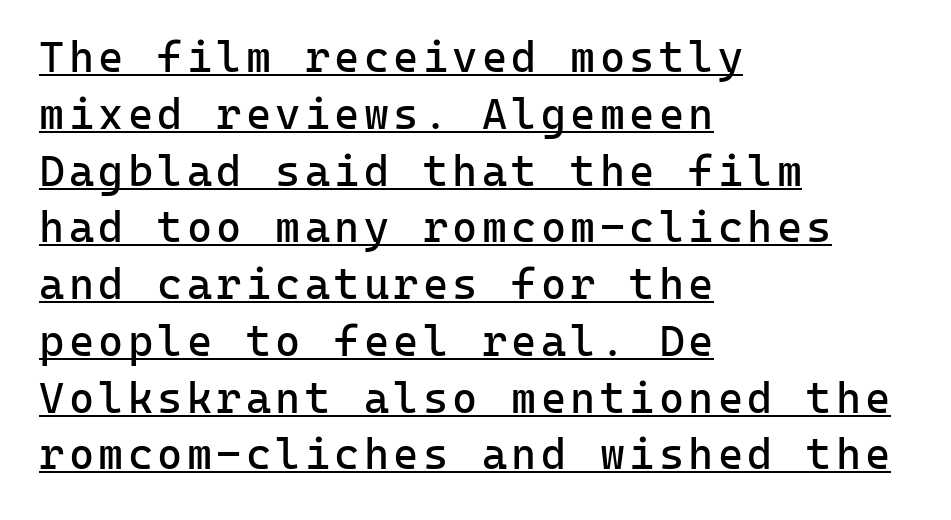
{"serif": "no", "italic": "no", "bold": "no", "weight": "regular", "width": "normal", "stroke_contrast": "low", "x_height": "medium", "monospaced": "yes", "underline": "yes", "align": "left", "line_spacing": "normal", "line_spacing_ratio": 1.32, "glyph_px": 43}
